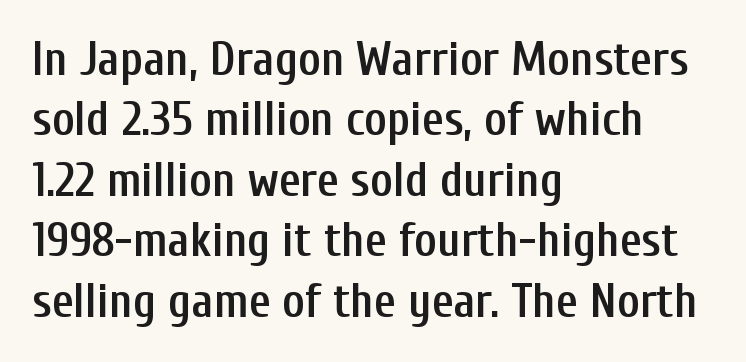
{"serif": "no", "italic": "no", "bold": "semi", "weight": "semibold", "width": "condensed", "stroke_contrast": "low", "x_height": "medium", "monospaced": "no", "underline": "no", "align": "left", "line_spacing": "normal", "line_spacing_ratio": 1.26, "letter_spacing": "normal", "letter_spacing_em": 0.0, "glyph_px": 48}
